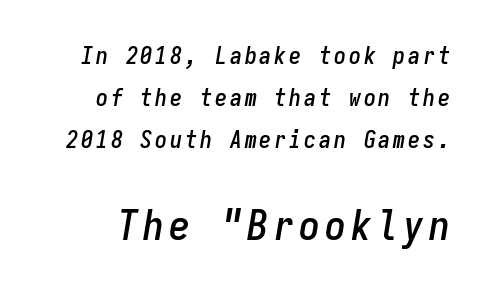
The image shows 42 px condensed type, italic (leaning right), monospaced; set line spacing 1.74x, not underlined; the second (bottom) block is 1.75x larger; low stroke contrast and a medium x-height.
